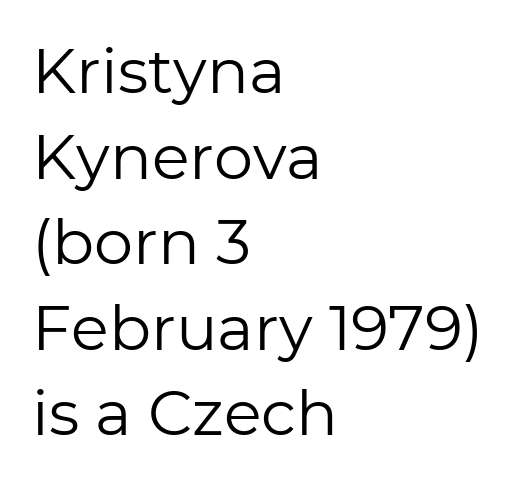
Is the letter spacing exaggerated? No — it looks like the ordinary default. Classification — sans serif. Proportional: the letters do not fall into vertical columns. The rows are spaced the way most documents space them. Is there any slant? The stems are plumb.
